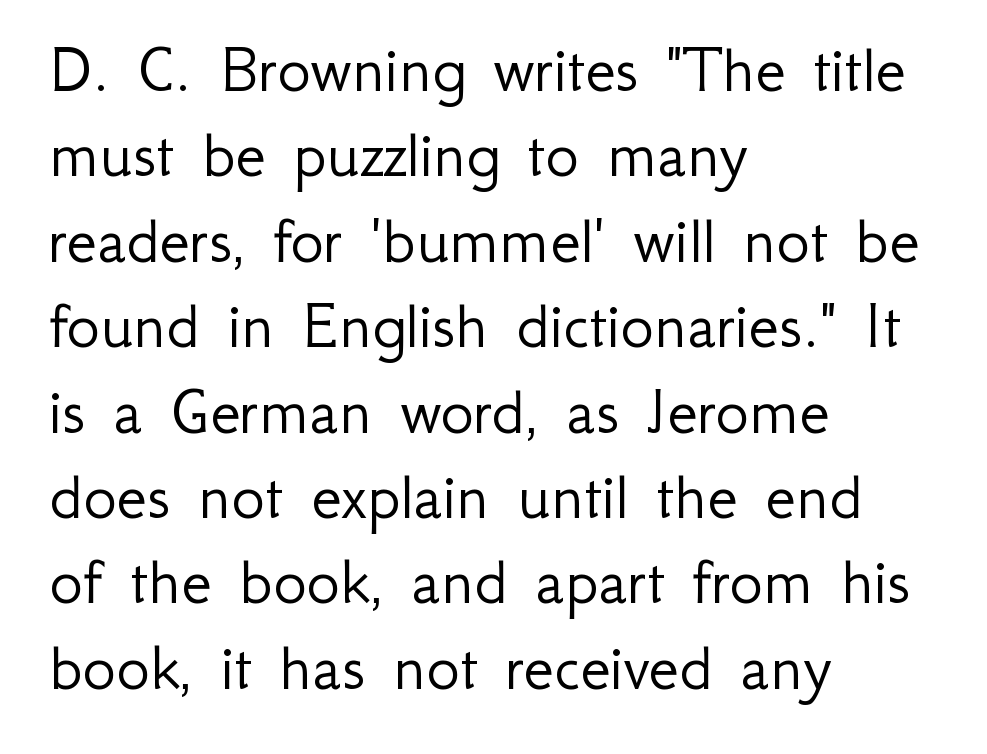
Q: Is the text bold? A: No.
Q: Is the text italic (slanted)? A: No, it is upright.
Q: Is the typeface a serif or a sans-serif typeface? A: Sans-serif.
Q: Is the text underlined? A: No.
Q: How is the paragraph aligned? A: Left-aligned.
Q: Is the spacing between letters normal or unusually wide? A: Normal.
Q: Width (condensed, normal, or wide)? A: Normal.
Q: Stroke contrast? A: Low.
Q: x-height? A: Small.
Q: Monospaced? A: No.
